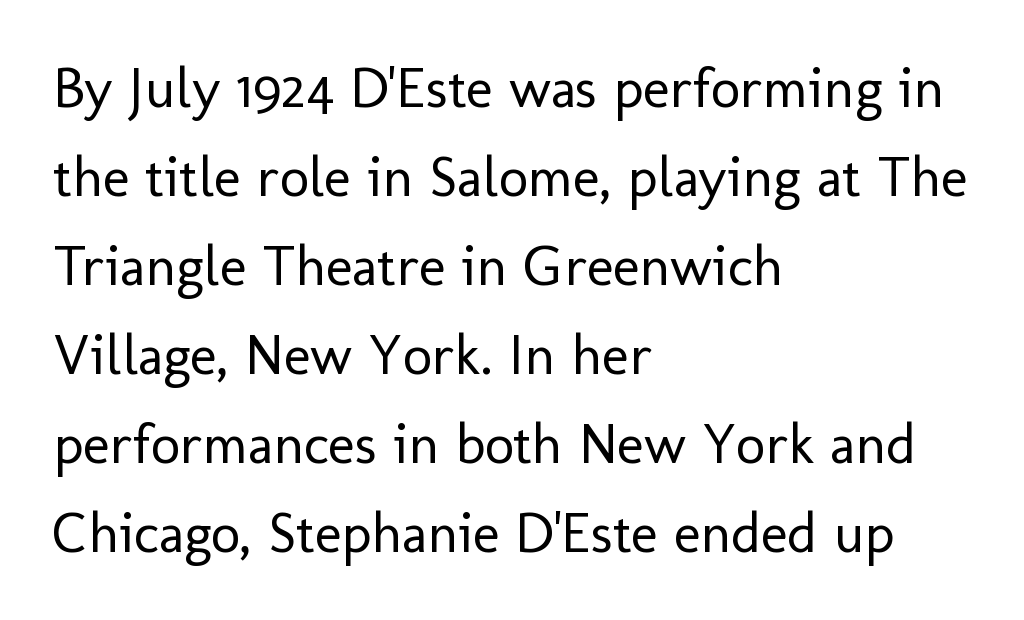
{"serif": "no", "italic": "no", "bold": "no", "weight": "regular", "width": "normal", "stroke_contrast": "low", "x_height": "medium", "monospaced": "no", "underline": "no", "align": "left", "line_spacing": "normal", "line_spacing_ratio": 1.56, "letter_spacing": "normal", "letter_spacing_em": 0.0, "glyph_px": 57}
